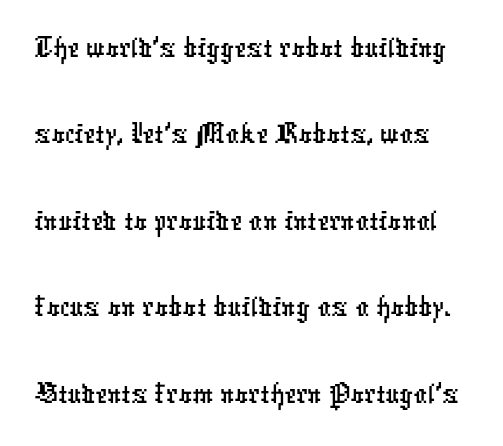
The image shows 66 px condensed sans-serif type; set normal line spacing (1.31x), normal letter spacing, not underlined; low stroke contrast and a medium x-height.
